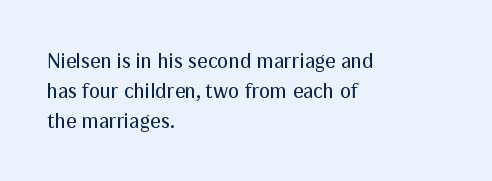
Quick note: interline space is typical. Nothing unusual about the tracking: characters are spaced as the font intends. Unmarked baselines from the first word to the last. No italicization has been applied; the sample stays upright.
